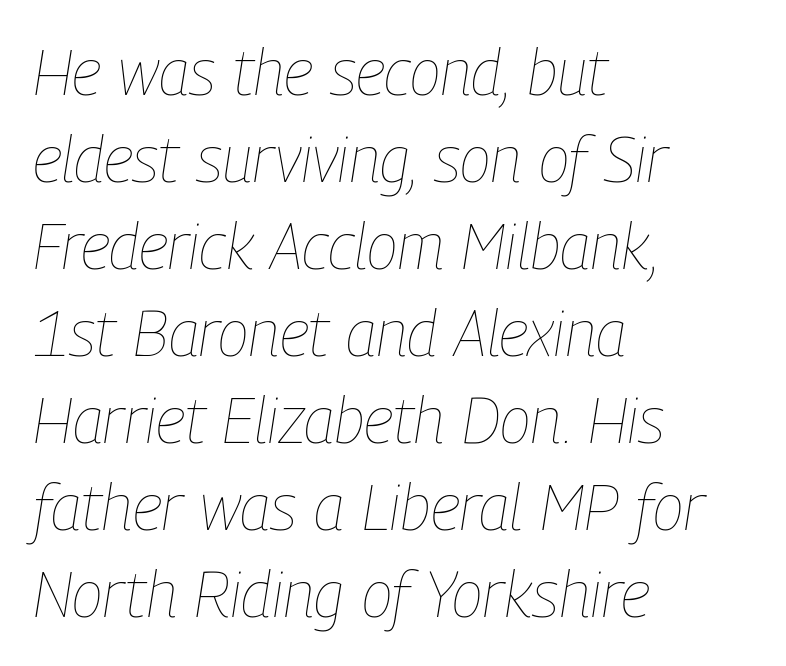
The text block is weighted toward the left margin, trailing off unevenly rightward. Baseline-to-baseline distance is the conventional proportion of letter height. Yep, that's italic — everything's leaning. The letters sit at their default tracking, neither squeezed nor spread. The passage shown is typed in a proportional face where columns would drift. The font sits on the lighter half of the weight spectrum, regular included.
